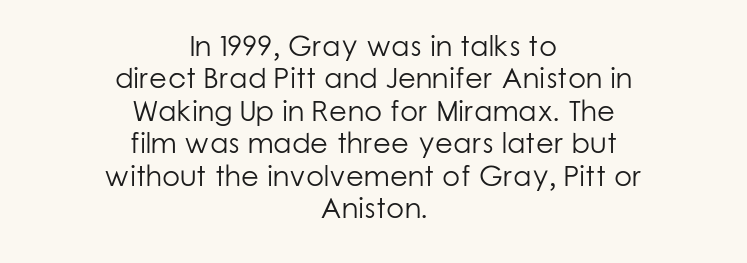
The string is rendered with underlining switched off. The passage shown is typeset with a sans-serif family. Each word holds together tightly as a unit, with standard inter-letter gaps. A light-to-regular cut is what we see here. Here the designer chose a conventional face with non-uniform glyph widths. Rows of type sit shoulder to shoulder in the vertical direction.
